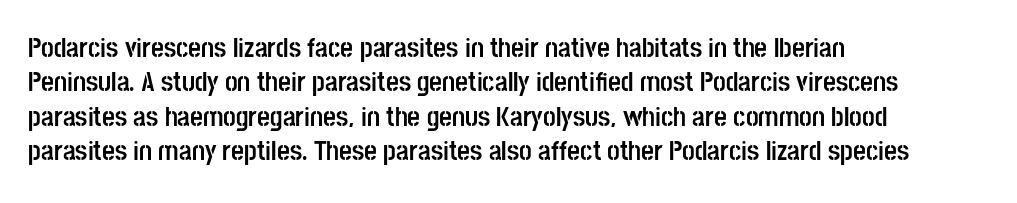
The image shows 28 px semibold, condensed sans-serif type, upright; set left-aligned, line spacing 1.23x, normal letter spacing, not underlined; low stroke contrast and a large x-height.
